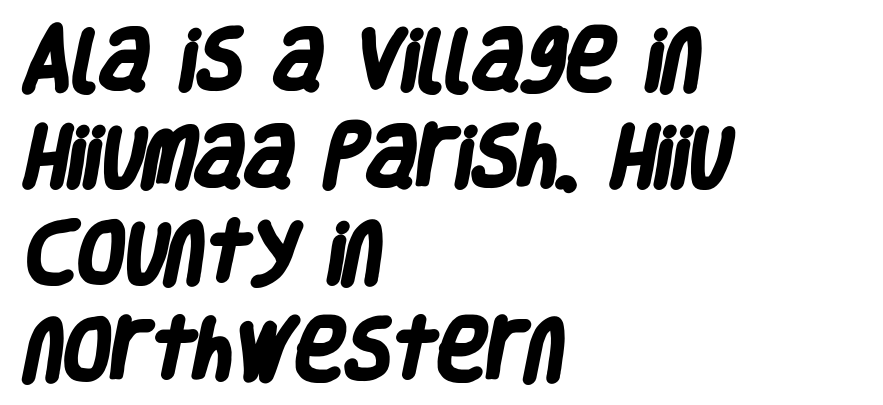
Q: Is the text bold? A: Yes.
Q: Is the typeface a serif or a sans-serif typeface? A: Sans-serif.
Q: Is the text underlined? A: No.
Q: How is the paragraph aligned? A: Left-aligned.
Q: Is the spacing between letters normal or unusually wide? A: Normal.
Q: Is the spacing between lines tight, normal or loose? A: Normal.
Q: Width (condensed, normal, or wide)? A: Condensed.
Q: Stroke contrast? A: Low.
Q: x-height? A: Large.
Q: Monospaced? A: No.
